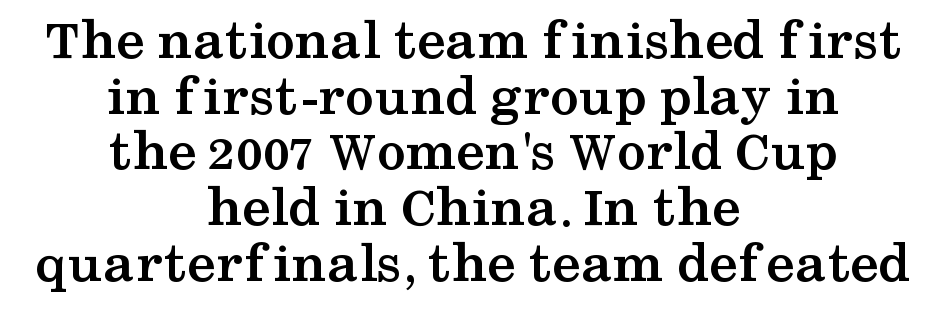
{"serif": "yes", "italic": "no", "bold": "yes", "weight": "semibold", "width": "wide", "stroke_contrast": "medium", "x_height": "medium", "monospaced": "no", "underline": "no", "align": "center", "line_spacing": "tight", "line_spacing_ratio": 0.96, "letter_spacing": "normal", "letter_spacing_em": 0.0, "glyph_px": 58}
